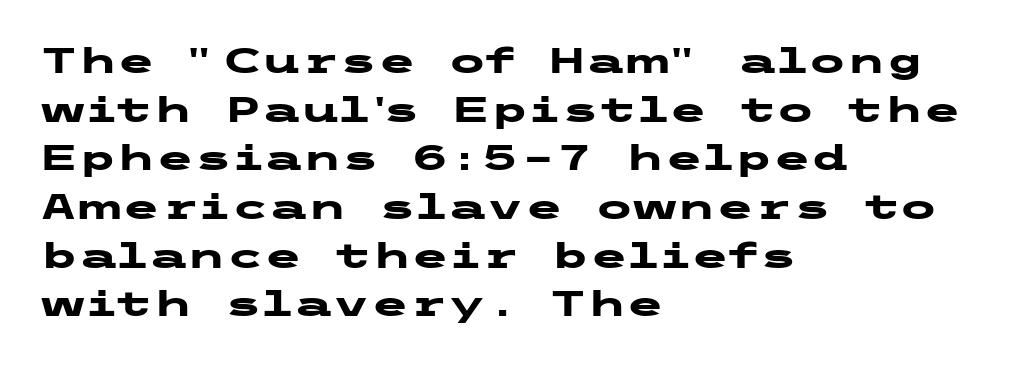
The image shows 35 px heavy, wide sans-serif type, upright; set left-aligned, normal line spacing (1.39x), normal letter spacing, not underlined; low stroke contrast and a medium x-height.
